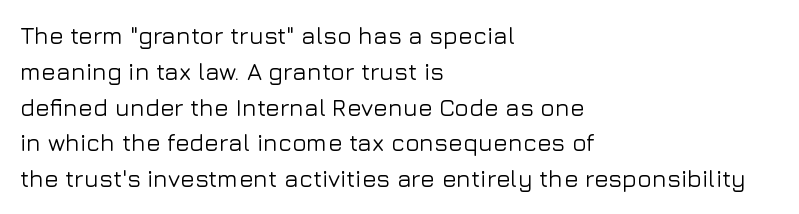
Summary of vertical rhythm: regular, with standard interline spacing. Is the block centered? No — it sits flush against the left margin. Nobody drew a line under any word here. Unlike italic type, these characters show no tilt at all.
